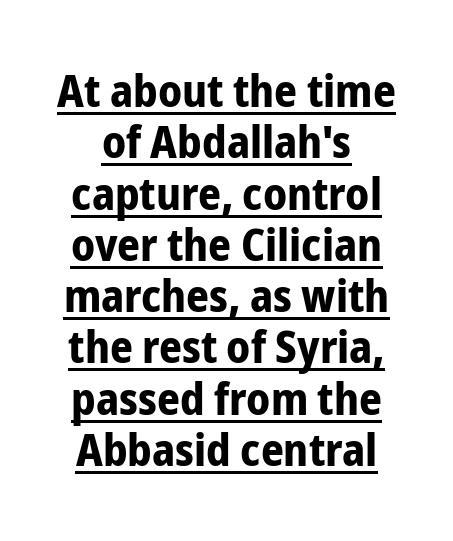
This sample carries an underscore along the baseline area. Vertical spacing — tight. You can tell it's not italic because the verticals are truly vertical. Each letter keeps its own natural width here, so spacing adapts to shape. Observe the absence of serifs on each vertical stroke in this sample. In terms of letterspacing, this is plain default setting.
